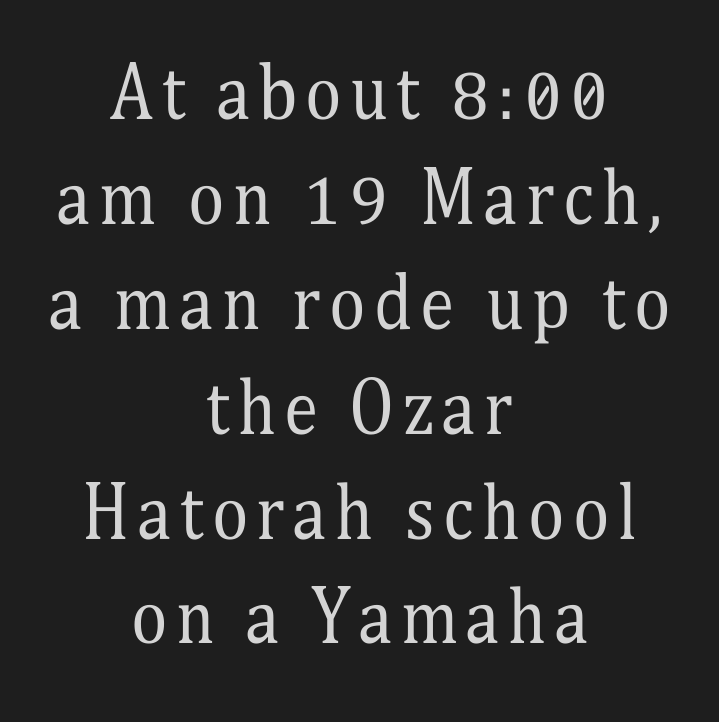
This is roman type, the default non-slanted kind. Observe the serifs anchoring each vertical stroke in this sample. The block of text has a typical density, with ordinary space between rows. Only glyphs here, with clear space below each row.
